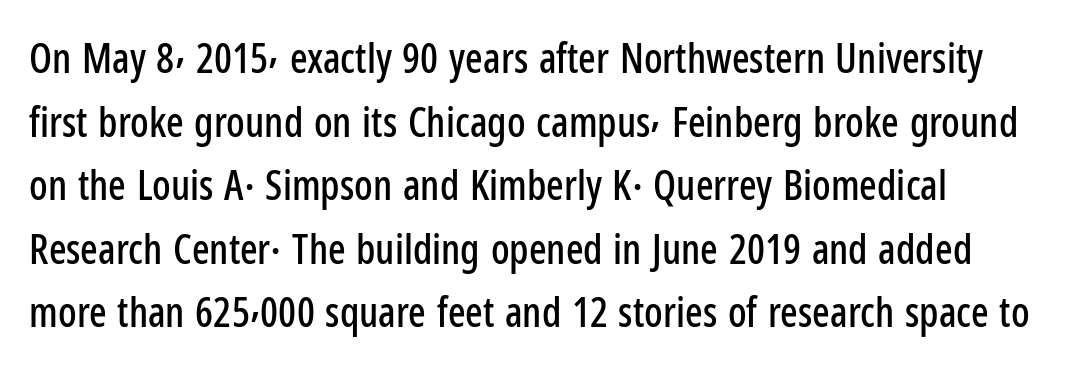
The rendering uses natural spacing where letterforms have individual widths. The rendering shows plain stroke endings on the letterforms — a sans-serif design. The strip under each line holds only bare page. Look at the tracking — it's just the regular setting, nothing added.
